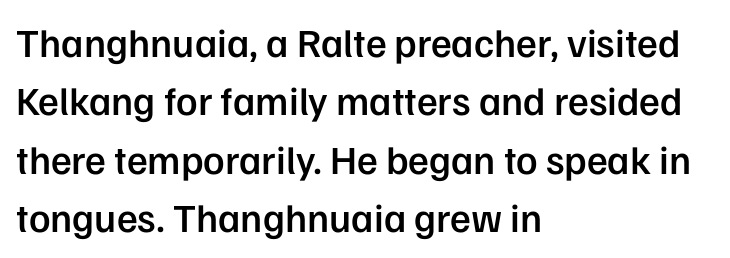
In terms of weight, the rendering is demibold, just under bold. Vertically, the passage feels balanced, rows spaced as you'd expect. No feet cap the strokes, marking this as sans-serif type. The lettering holds an erect, upright posture throughout. These lines are rendered in a variable-pitch font. Nobody touched the tracking dial on this one.
